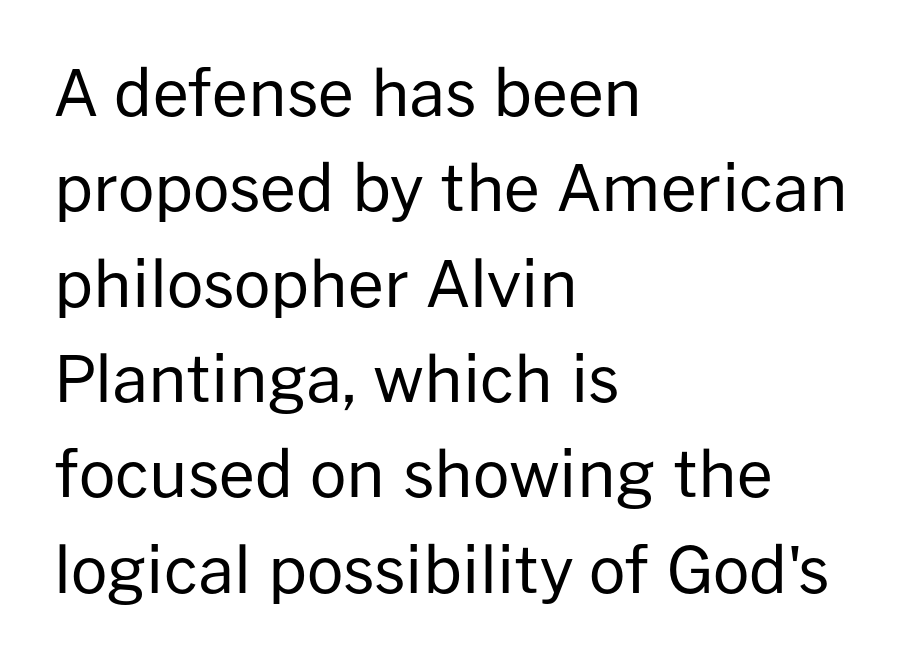
Q: Is the text bold? A: No.
Q: Is the text italic (slanted)? A: No, it is upright.
Q: Is the typeface a serif or a sans-serif typeface? A: Sans-serif.
Q: Is the text underlined? A: No.
Q: How is the paragraph aligned? A: Left-aligned.
Q: Is the spacing between letters normal or unusually wide? A: Normal.
Q: Is the spacing between lines tight, normal or loose? A: Normal.
Q: Width (condensed, normal, or wide)? A: Normal.
Q: Stroke contrast? A: Low.
Q: x-height? A: Medium.
Q: Monospaced? A: No.
